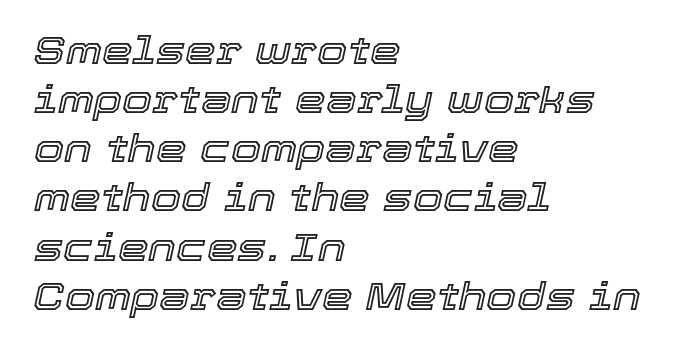
The image shows 39 px text type, italic (leaning right); set left-aligned, normal line spacing (1.26x), normal letter spacing, not underlined; a medium x-height.
